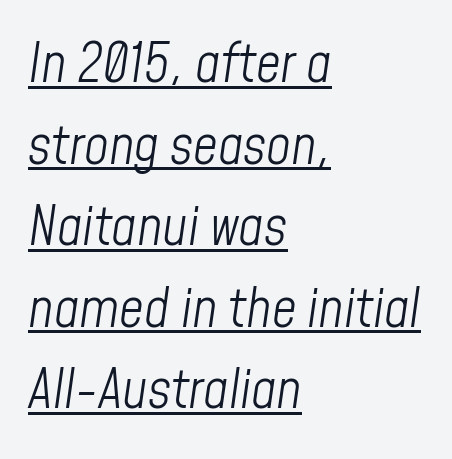
The image shows 54 px light, condensed type, italic (leaning right); set left-aligned, normal line spacing (1.51x), normal letter spacing, underlined; low stroke contrast and a medium x-height.
